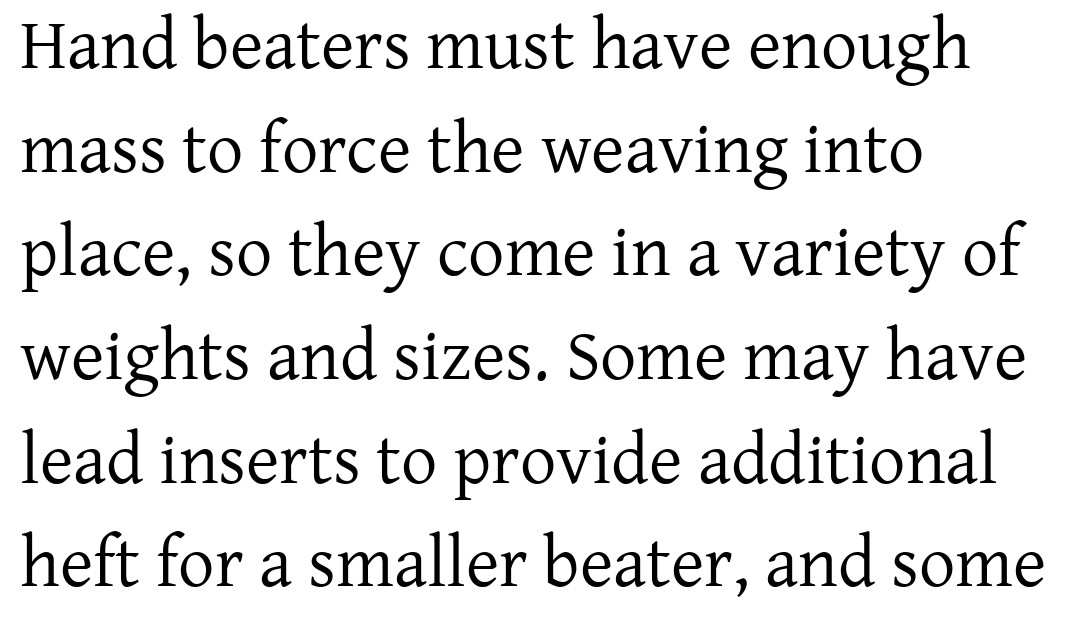
The image shows 72 px regular-weight serif type, upright; set left-aligned, normal line spacing (1.44x), normal letter spacing, not underlined; low stroke contrast and a medium x-height.
